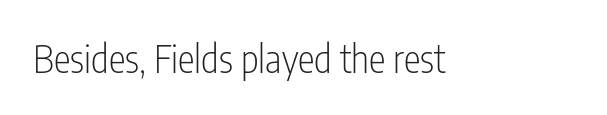
The letters advance in unequal steps, a hallmark of proportional type. Honestly, the letter spacing is just normal — you wouldn't notice it. What kind of face is this? One without serifs — a sans. Vertical stems look standard width or narrower in stroke.
